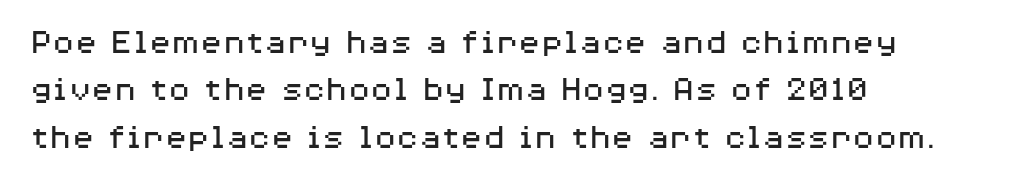
The image shows 37 px regular-weight, wide sans-serif type, upright; set left-aligned, normal line spacing (1.28x), normal letter spacing, not underlined; medium stroke contrast and a medium x-height.
